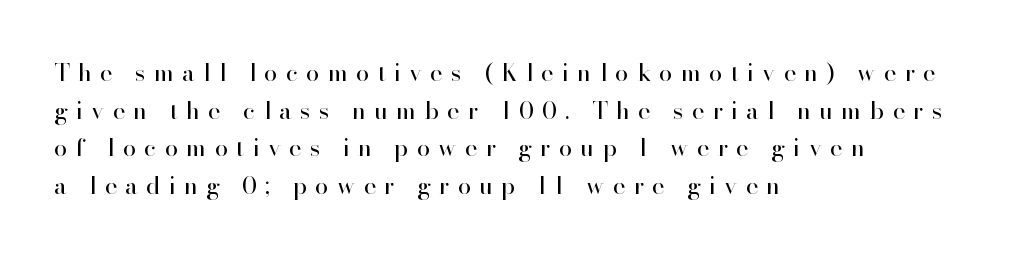
The image shows 24 px text type, upright; set left-aligned, normal line spacing (1.57x), unusually wide letter spacing (+0.34 em), not underlined.
